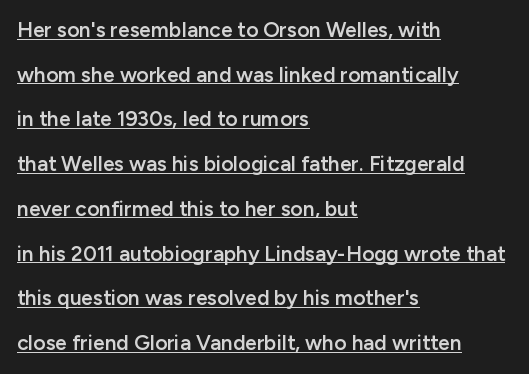
Line starts are locked; line ends wander. Look at the tracking — it's just the regular setting, nothing added. Strokes here are thickened, but only to semibold level. The leading is generous, giving the passage an open texture. The glyphs are accompanied by a horizontal stroke just below them.
